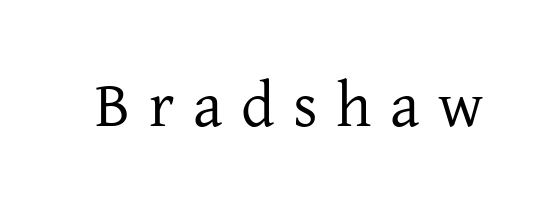
The image shows 64 px regular-weight serif type, upright; set unusually wide letter spacing (+0.29 em), not underlined; low stroke contrast and a medium x-height.
